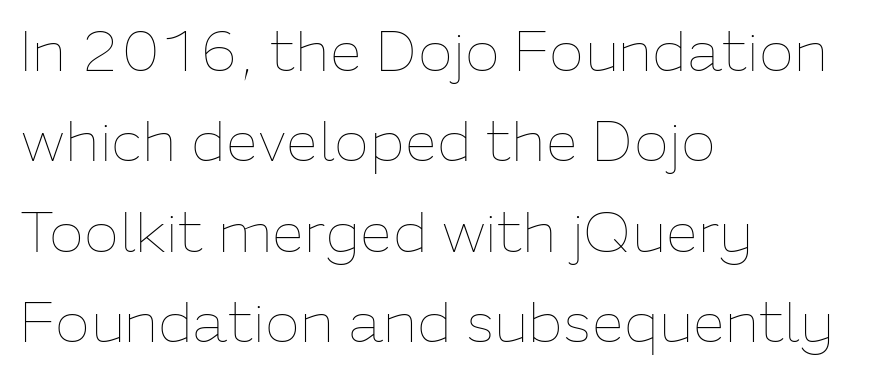
{"italic": "no", "bold": "no", "weight": "thin", "width": "normal", "stroke_contrast": "low", "x_height": "medium", "monospaced": "no", "underline": "no", "align": "left", "line_spacing": "normal", "line_spacing_ratio": 1.56, "letter_spacing": "normal", "letter_spacing_em": 0.0, "glyph_px": 58}
